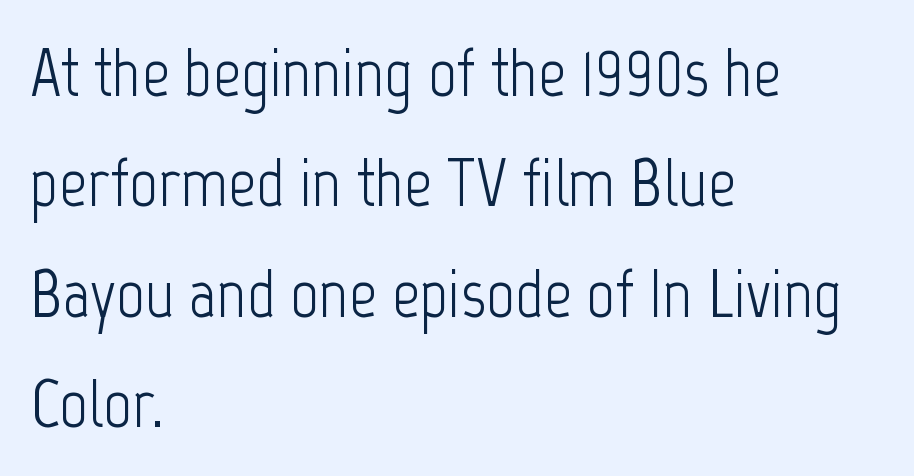
Only glyphs here, with clear space below each row. Is this a sans? Yes — the strokes have no serifs. Note the varied advance widths — an 'i' is clearly narrower than an 'm'. This rendering leaves character spacing at its baseline value.
